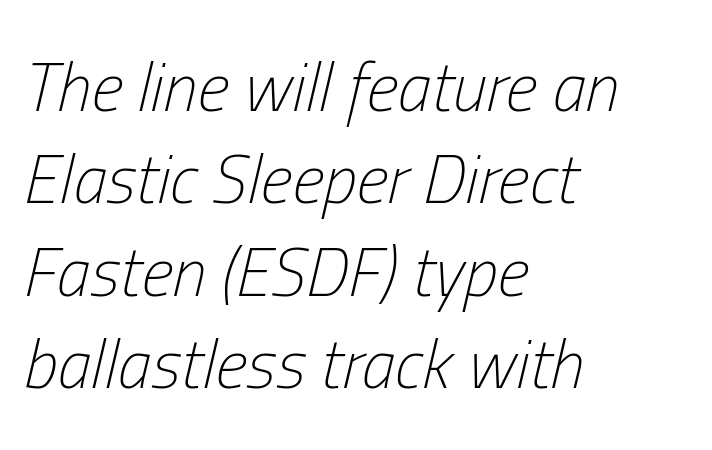
The image shows 69 px light, condensed type, italic (leaning right); set left-aligned, normal line spacing (1.34x), normal letter spacing, not underlined; low stroke contrast and a medium x-height.
